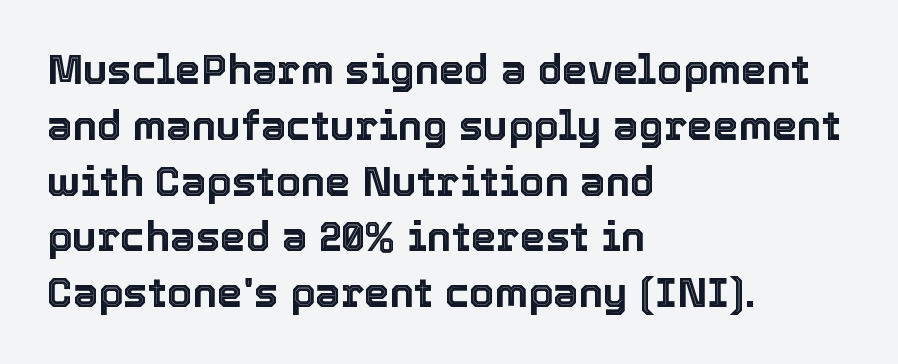
{"italic": "no", "width": "normal", "x_height": "medium", "monospaced": "no", "underline": "no", "align": "left", "line_spacing": "normal", "line_spacing_ratio": 1.36, "letter_spacing": "normal", "letter_spacing_em": 0.0, "glyph_px": 41}
